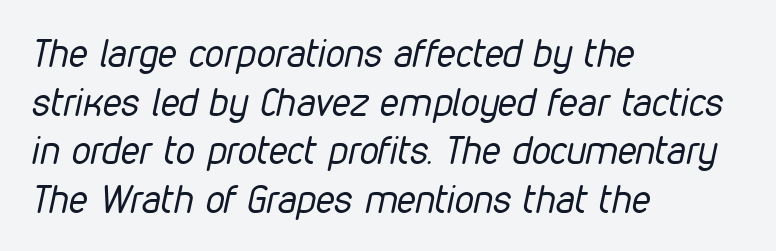
The image shows 38 px regular-weight, condensed type, italic (leaning right); set left-aligned, normal line spacing (1.28x), normal letter spacing, not underlined; low stroke contrast and a medium x-height.
